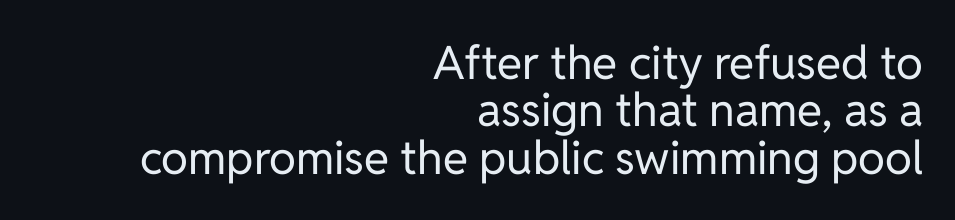
{"serif": "no", "italic": "no", "bold": "no", "weight": "regular", "width": "normal", "stroke_contrast": "low", "x_height": "medium", "monospaced": "no", "underline": "no", "align": "right", "line_spacing": "tight", "line_spacing_ratio": 1.03, "letter_spacing": "normal", "letter_spacing_em": 0.0, "glyph_px": 46}
